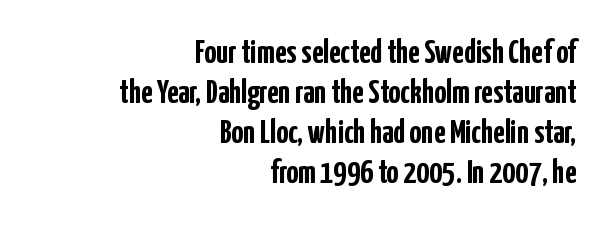
The image shows 33 px semibold, condensed sans-serif type, upright; set right-aligned, line spacing 1.21x, normal letter spacing, not underlined; low stroke contrast and a medium x-height.
